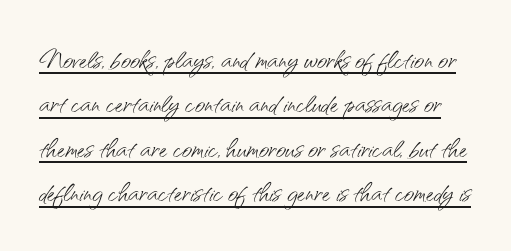
Does the leading feel generous? No, just average. A typesetter would call this zero additional tracking. Varying glyph widths throughout — classic text-font behaviour. The strokes are not fattened; the text isn't bold.
